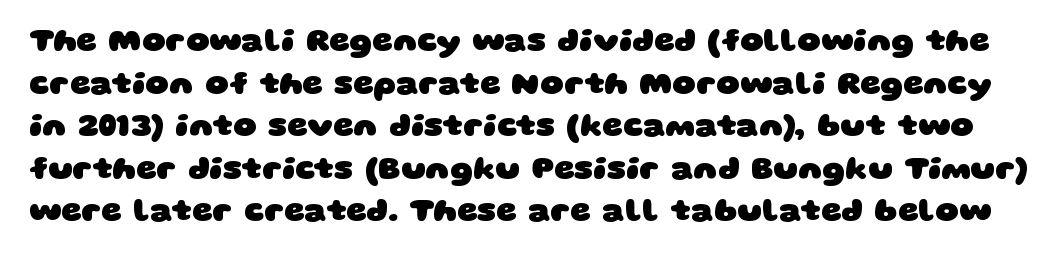
{"serif": "no", "bold": "yes", "weight": "heavy", "width": "wide", "stroke_contrast": "low", "x_height": "large", "monospaced": "no", "underline": "no", "line_spacing": "normal", "line_spacing_ratio": 1.33, "letter_spacing": "normal", "letter_spacing_em": 0.0, "glyph_px": 32}
